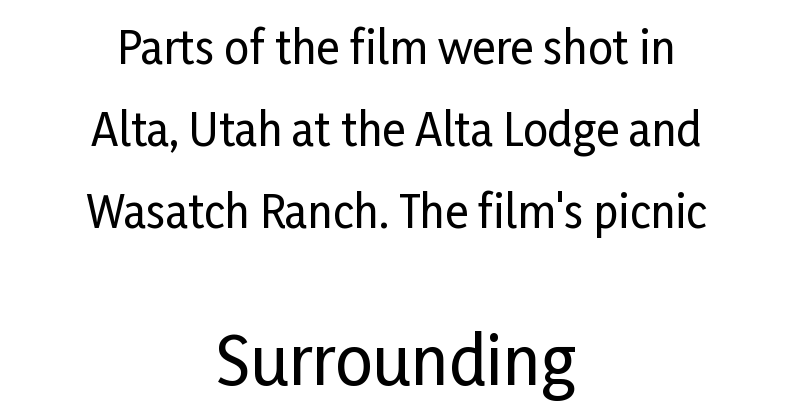
Q: Is the text italic (slanted)? A: No, it is upright.
Q: Is the typeface a serif or a sans-serif typeface? A: Sans-serif.
Q: Is the text underlined? A: No.
Q: How is the paragraph aligned? A: Centered.
Q: Is the spacing between letters normal or unusually wide? A: Normal.
Q: Which block of text is set in a larger size, the first (top) or the second (bottom)? A: The second (bottom) one.
Q: Width (condensed, normal, or wide)? A: Condensed.
Q: Stroke contrast? A: Low.
Q: x-height? A: Medium.
Q: Monospaced? A: No.
